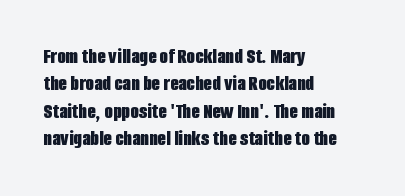
Q: Is the text bold? A: Yes.
Q: Is the text italic (slanted)? A: No, it is upright.
Q: Is the text underlined? A: No.
Q: How is the paragraph aligned? A: Left-aligned.
Q: Is the spacing between letters normal or unusually wide? A: Normal.
Q: Is the spacing between lines tight, normal or loose? A: Normal.
